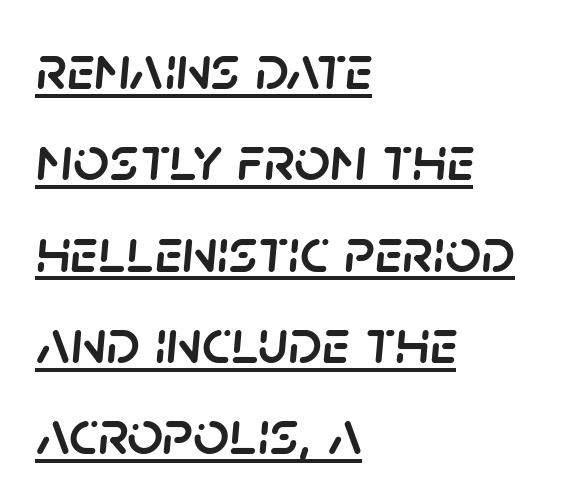
The image shows 63 px text type, italic (leaning right); set left-aligned, normal line spacing (1.45x), normal letter spacing, underlined; low stroke contrast and a large x-height.
